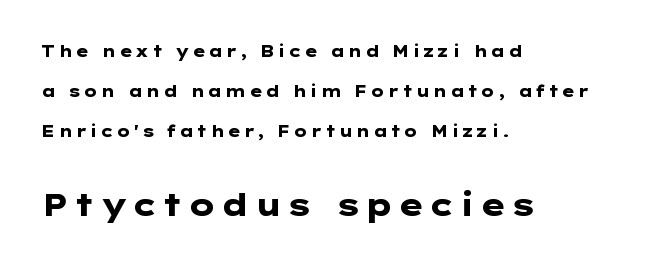
{"serif": "no", "italic": "no", "bold": "yes", "weight": "heavy", "width": "wide", "stroke_contrast": "low", "x_height": "medium", "underline": "no", "align": "left", "line_spacing": "loose", "line_spacing_ratio": 2.49, "larger_block": "second", "size_ratio": 1.94, "glyph_px": 31}
